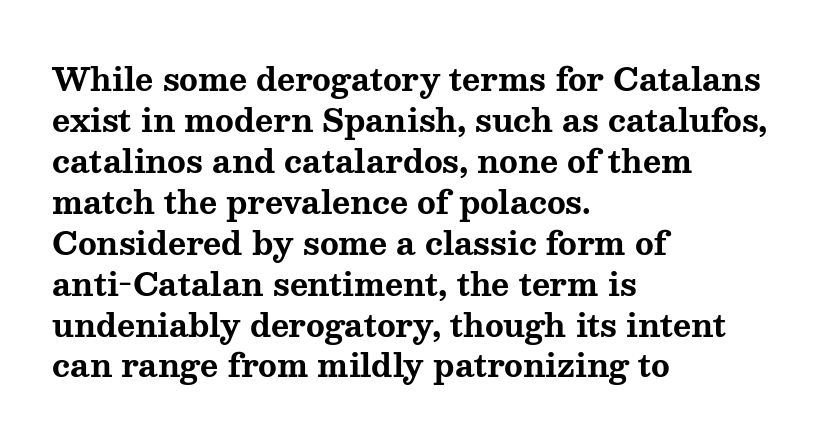
{"serif": "yes", "italic": "no", "bold": "yes", "weight": "bold", "width": "wide", "stroke_contrast": "medium", "x_height": "medium", "monospaced": "no", "underline": "no", "align": "left", "line_spacing": "normal", "line_spacing_ratio": 1.32, "letter_spacing": "normal", "letter_spacing_em": 0.0, "glyph_px": 31}
